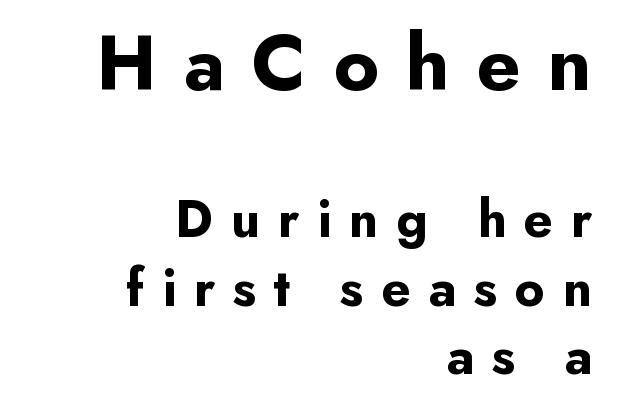
The image shows 80 px bold sans-serif type, upright; set right-aligned, normal line spacing (1.29x), unusually wide letter spacing (+0.33 em), not underlined; the first (top) block is 1.51x larger; low stroke contrast and a small x-height.
